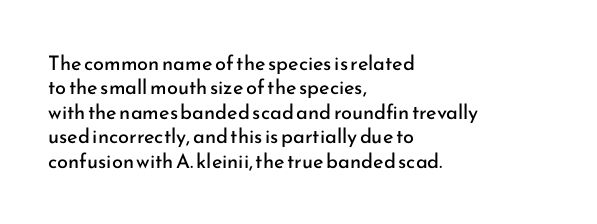
These lines keep a tight, regular rhythm from letter to letter. In CSS terms this would be text-align: left. Weight: in the light-to-regular range. This is roman type, the default non-slanted kind. Decoration check: the copy has no underline.
